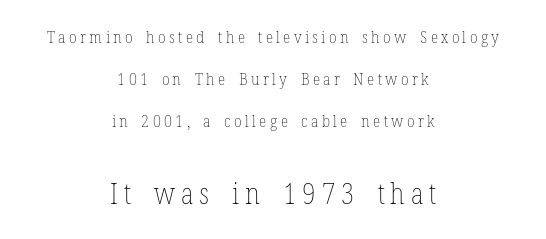
Layout note: lines centered. The later block is typeset at a bigger size than the earlier block. Check under the words: just untouched page. Think of a printed novel: that variable character pitch is what you see here.
